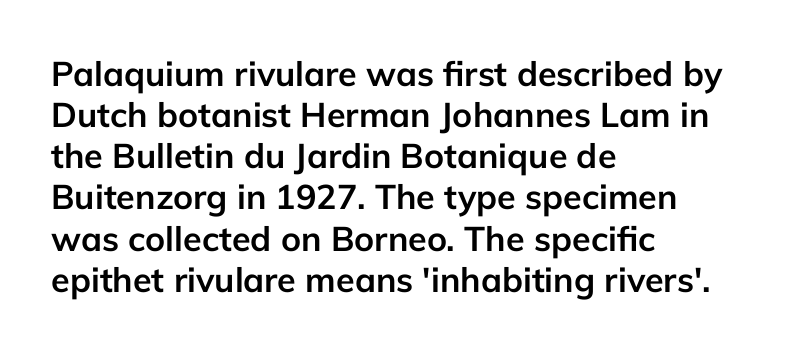
{"serif": "no", "italic": "no", "bold": "yes", "weight": "semibold", "width": "normal", "stroke_contrast": "low", "x_height": "medium", "monospaced": "no", "underline": "no", "align": "left", "line_spacing_ratio": 1.21, "letter_spacing": "normal", "letter_spacing_em": 0.0, "glyph_px": 34}
